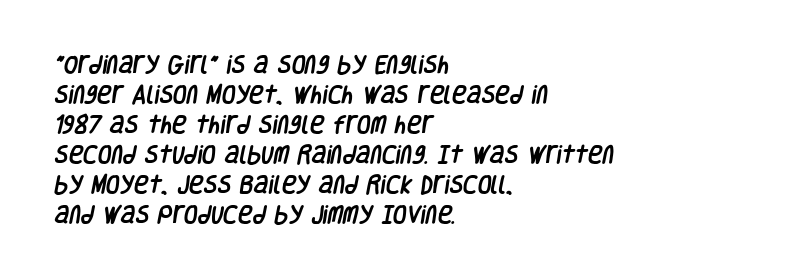
{"underline": "no", "align": "left", "line_spacing": "normal", "line_spacing_ratio": 1.5, "letter_spacing": "normal", "letter_spacing_em": 0.0, "glyph_px": 20}
